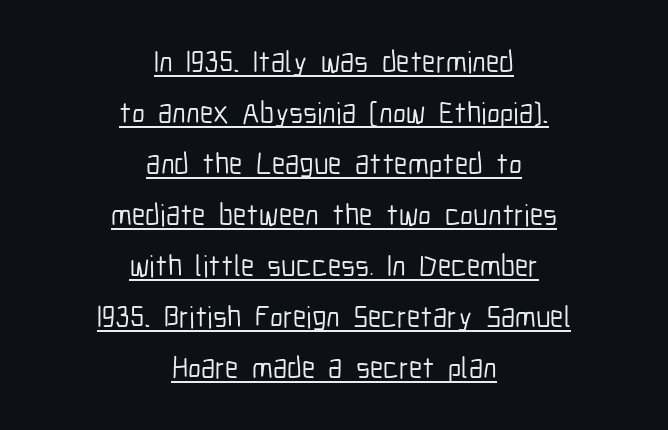
The image shows 30 px condensed sans-serif type, upright; set centered, normal line spacing (1.7x), normal letter spacing, underlined; low stroke contrast and a medium x-height.
